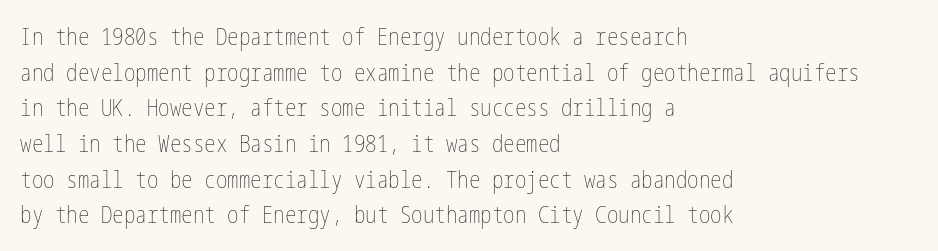
{"italic": "no", "bold": "no", "underline": "no", "align": "left", "line_spacing": "normal", "line_spacing_ratio": 1.55, "letter_spacing": "normal", "letter_spacing_em": 0.0, "glyph_px": 23}
